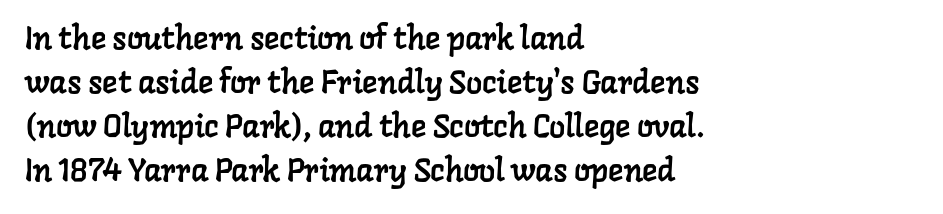
The image shows 32 px serif type; set left-aligned, normal line spacing (1.38x), normal letter spacing, not underlined; low stroke contrast and a medium x-height.
